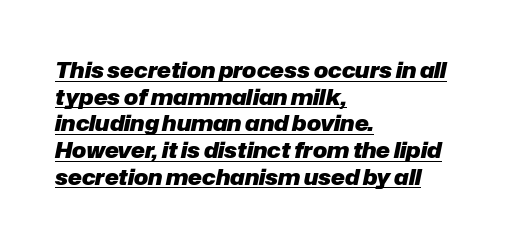
Quick note: underline on. Vertical spacing — default. On the weight axis this lands at bold, roughly 700. Caption: standard tracking, unaltered.
